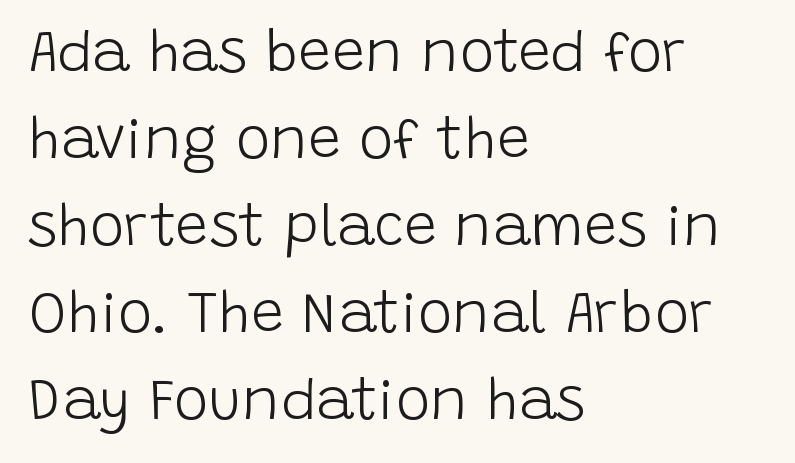
{"serif": "no", "italic": "no", "bold": "no", "weight": "light", "width": "normal", "stroke_contrast": "low", "x_height": "large", "monospaced": "no", "underline": "no", "align": "left", "line_spacing": "normal", "line_spacing_ratio": 1.5, "letter_spacing": "normal", "letter_spacing_em": 0.0, "glyph_px": 58}
